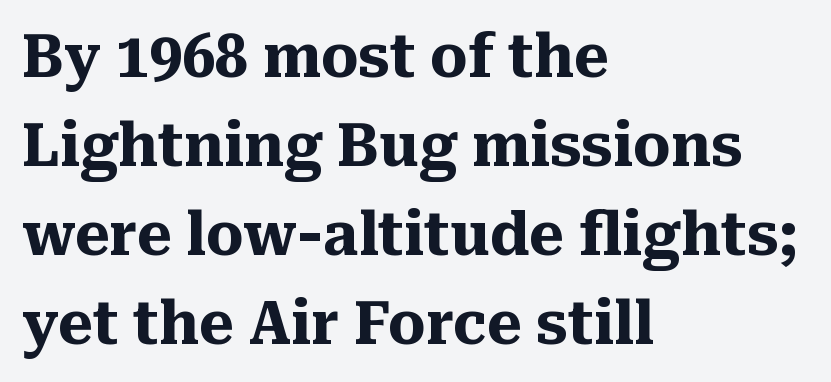
{"serif": "yes", "italic": "no", "bold": "yes", "weight": "heavy", "width": "normal", "stroke_contrast": "medium", "x_height": "medium", "monospaced": "no", "underline": "no", "align": "left", "line_spacing": "normal", "line_spacing_ratio": 1.51, "letter_spacing": "normal", "letter_spacing_em": 0.0, "glyph_px": 59}
